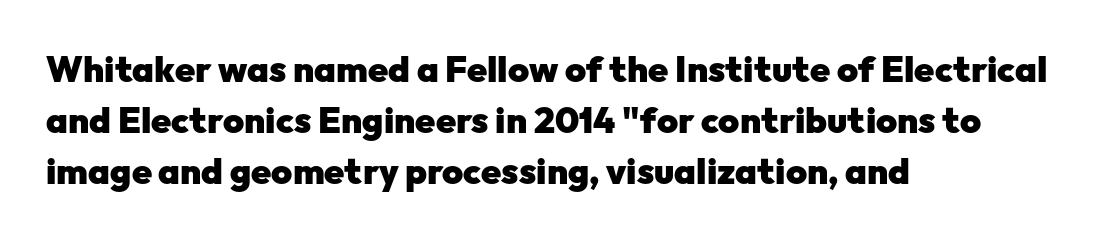
The image shows 36 px heavy sans-serif type, upright; set left-aligned, normal line spacing (1.42x), normal letter spacing, not underlined; low stroke contrast and a medium x-height.
